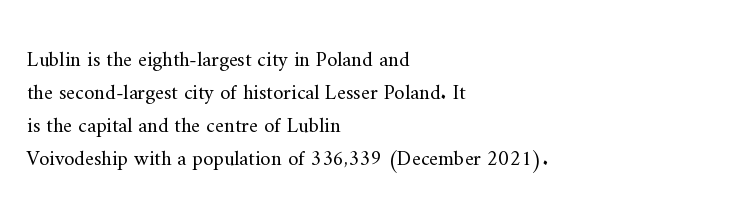
{"italic": "no", "bold": "no", "underline": "no", "align": "left", "line_spacing": "normal", "line_spacing_ratio": 1.57, "letter_spacing": "normal", "letter_spacing_em": 0.0, "glyph_px": 21}
